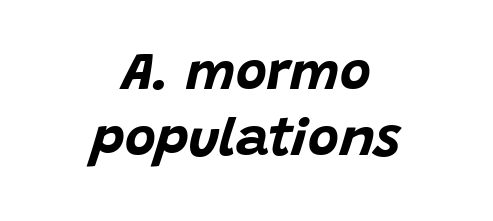
The image shows 53 px bold type, italic (leaning right); set centered, normal line spacing (1.25x), normal letter spacing, not underlined; low stroke contrast and a large x-height.
